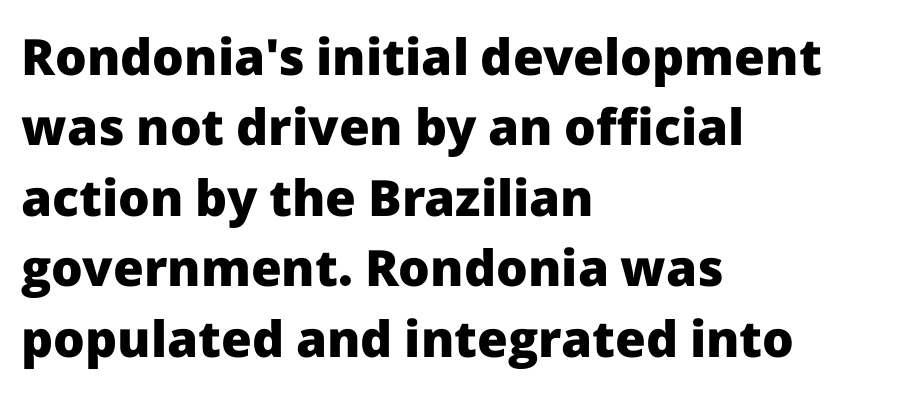
The image shows 50 px heavy sans-serif type, upright; set left-aligned, normal line spacing (1.41x), normal letter spacing, not underlined; low stroke contrast and a medium x-height.
